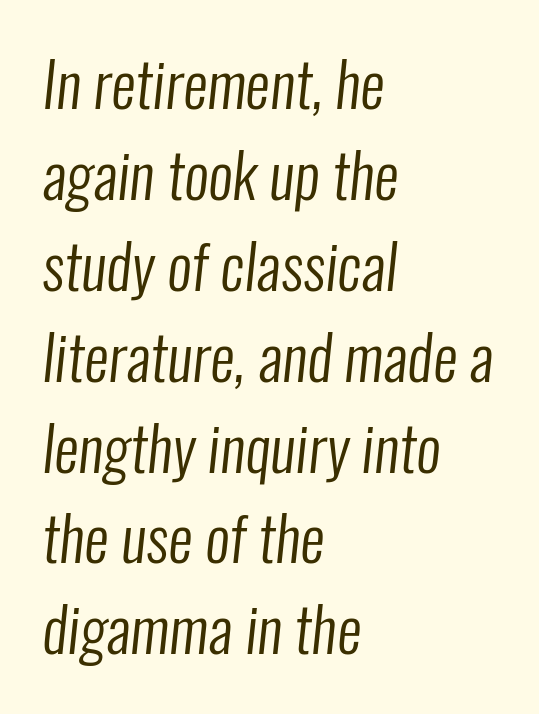
{"serif": "no", "bold": "no", "weight": "regular", "width": "condensed", "stroke_contrast": "low", "x_height": "medium", "monospaced": "no", "underline": "no", "align": "left", "line_spacing": "normal", "line_spacing_ratio": 1.49, "letter_spacing": "normal", "letter_spacing_em": 0.0, "glyph_px": 61}
